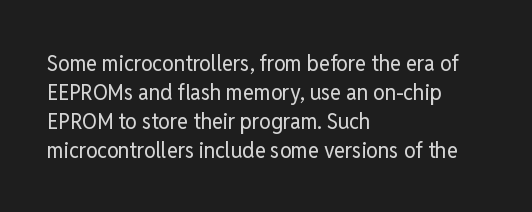
Q: Is the text bold? A: No.
Q: Is the text italic (slanted)? A: No, it is upright.
Q: Is the text underlined? A: No.
Q: How is the paragraph aligned? A: Left-aligned.
Q: Is the spacing between letters normal or unusually wide? A: Normal.
Q: Is the spacing between lines tight, normal or loose? A: Normal.
